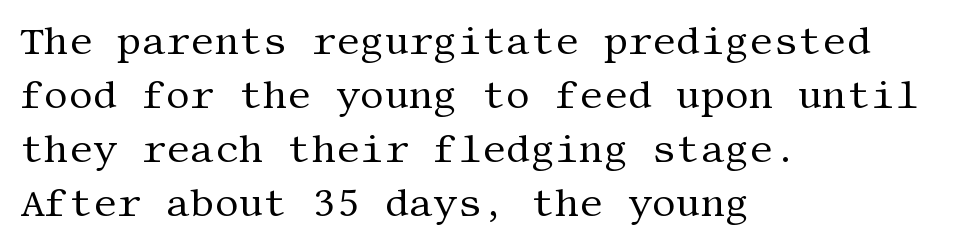
{"serif": "yes", "italic": "no", "bold": "no", "weight": "regular", "width": "normal", "stroke_contrast": "medium", "x_height": "large", "underline": "no", "align": "left", "line_spacing": "normal", "line_spacing_ratio": 1.42, "letter_spacing": "normal", "letter_spacing_em": 0.0, "glyph_px": 38}
